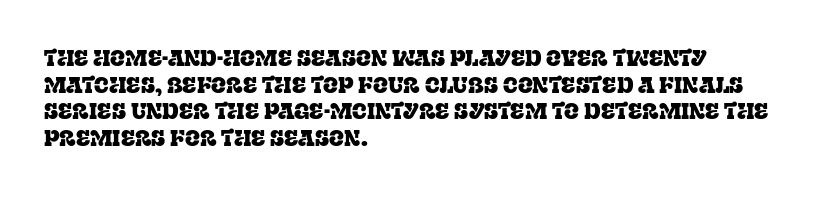
The image shows 22 px text type, upright; set left-aligned, line spacing 1.21x, normal letter spacing, not underlined.
